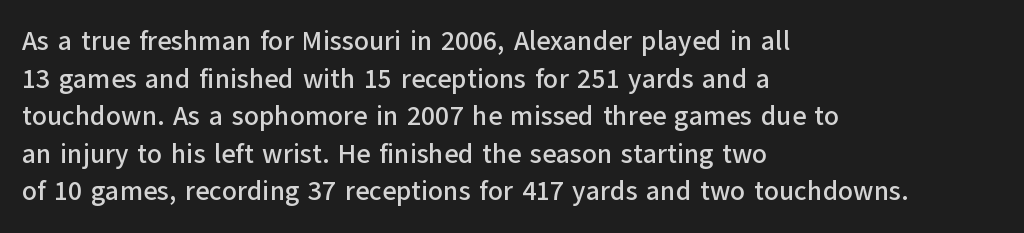
{"italic": "no", "underline": "no", "align": "left", "line_spacing": "normal", "line_spacing_ratio": 1.39, "letter_spacing": "normal", "letter_spacing_em": 0.0, "glyph_px": 27}
